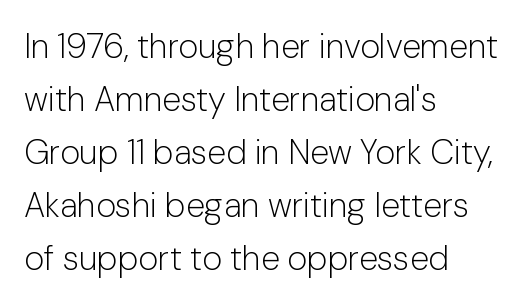
The rendering uses a moderate line-height, typical for paragraphs. Typeset ragged right — the left edge is the straight one. Designer's note — italics off, roman on. A light-to-regular cut is what we see here. The face used here is proportionally spaced, like ordinary book or web type. To sum up the face: it is a sans, with no serifs.
